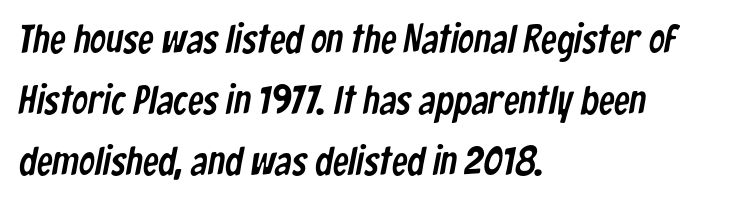
{"serif": "no", "width": "condensed", "stroke_contrast": "low", "x_height": "medium", "monospaced": "no", "underline": "no", "align": "left", "line_spacing": "normal", "line_spacing_ratio": 1.52, "letter_spacing": "normal", "letter_spacing_em": 0.0, "glyph_px": 40}
